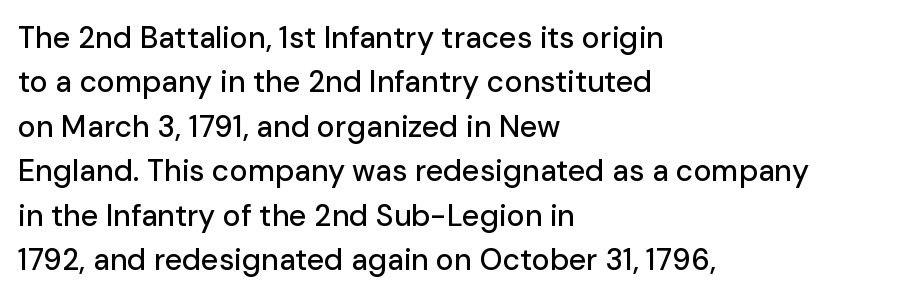
Each letter's strokes conclude bluntly, with no projecting serifs. The letters sit at their default tracking, neither squeezed nor spread. The paragraph shown leans on its left margin. Quick note: underline off.
